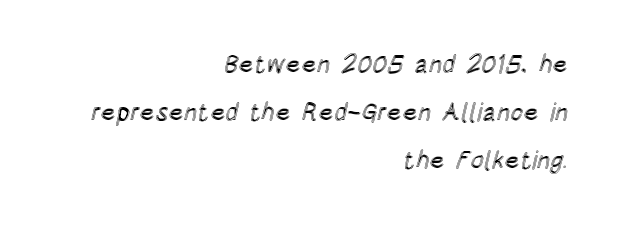
The image shows 25 px text type; set right-aligned, loose line spacing (1.92x), normal letter spacing, not underlined.
